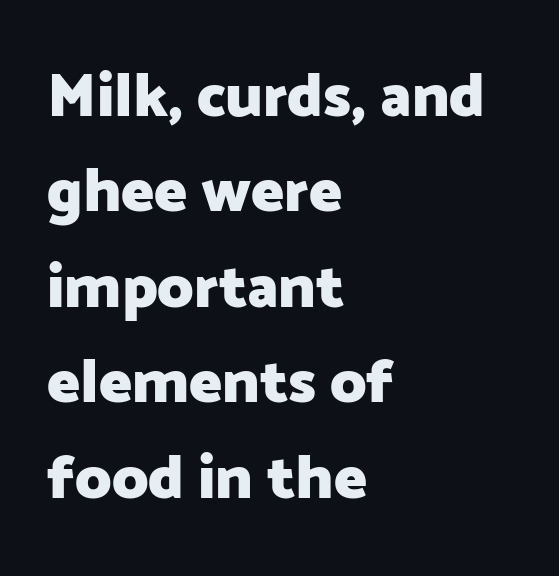
Q: Is the text bold? A: Yes.
Q: Is the text italic (slanted)? A: No, it is upright.
Q: Is the typeface a serif or a sans-serif typeface? A: Sans-serif.
Q: Is the text underlined? A: No.
Q: How is the paragraph aligned? A: Left-aligned.
Q: Is the spacing between letters normal or unusually wide? A: Normal.
Q: Is the spacing between lines tight, normal or loose? A: Normal.
Q: Width (condensed, normal, or wide)? A: Normal.
Q: Stroke contrast? A: Low.
Q: x-height? A: Medium.
Q: Monospaced? A: No.
